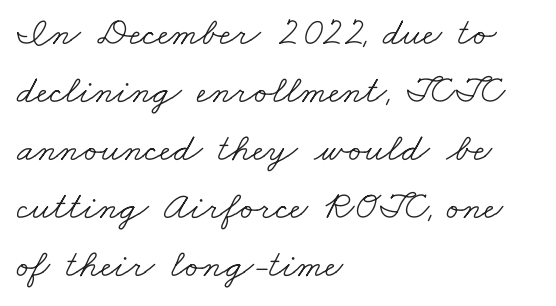
Q: Is the text bold? A: No.
Q: Is the typeface a serif or a sans-serif typeface? A: Serif.
Q: Is the text underlined? A: No.
Q: How is the paragraph aligned? A: Left-aligned.
Q: Is the spacing between letters normal or unusually wide? A: Normal.
Q: Is the spacing between lines tight, normal or loose? A: Normal.
Q: Width (condensed, normal, or wide)? A: Wide.
Q: Stroke contrast? A: Low.
Q: x-height? A: Small.
Q: Monospaced? A: No.
